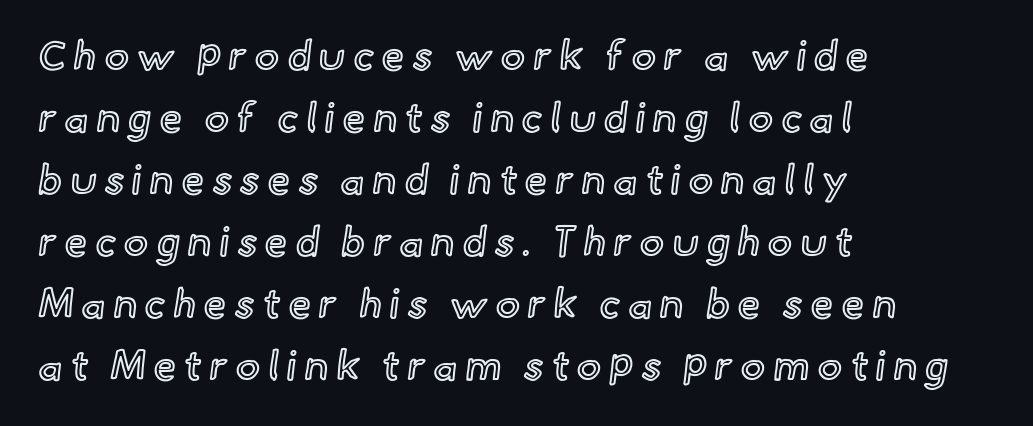
{"width": "normal", "x_height": "small", "monospaced": "no", "underline": "no", "align": "left", "line_spacing": "normal", "line_spacing_ratio": 1.51, "glyph_px": 41}
